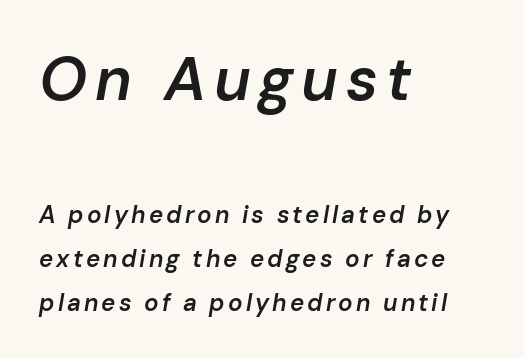
Each letter keeps its own natural width here, so spacing adapts to shape. A semibold gives these letters moderate extra thickness, short of bold. Typeset ragged right — the left edge is the straight one. The text carries the slant typical of an italic or oblique font. Scale decreases going downward across the two blocks.
